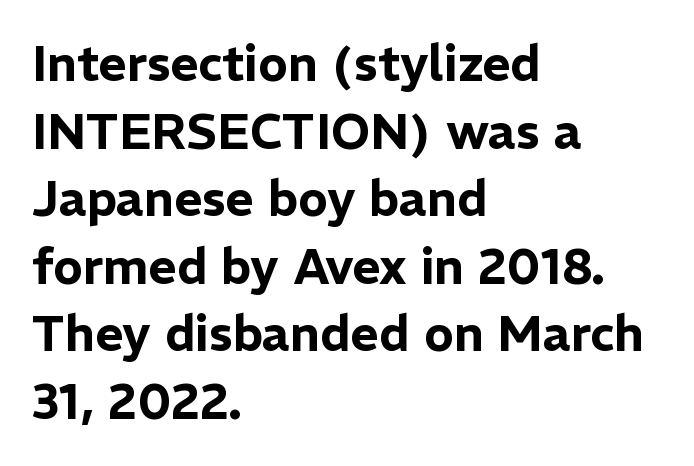
The image shows 49 px sans-serif type, upright; set left-aligned, normal line spacing (1.38x), normal letter spacing, not underlined; low stroke contrast and a medium x-height.
